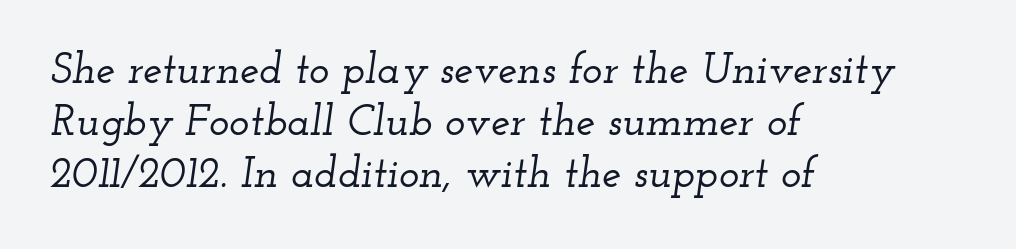
{"serif": "yes", "italic": "yes", "lean": "right", "slant_degrees": 12, "width": "wide", "stroke_contrast": "low", "x_height": "small", "monospaced": "no", "underline": "no", "align": "left", "line_spacing_ratio": 1.21, "letter_spacing": "normal", "letter_spacing_em": 0.0, "glyph_px": 43}
